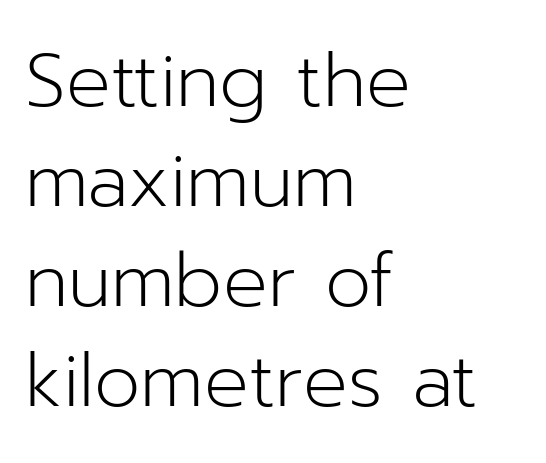
{"serif": "no", "italic": "no", "bold": "no", "weight": "light", "width": "normal", "stroke_contrast": "low", "x_height": "medium", "monospaced": "no", "underline": "no", "align": "left", "line_spacing": "normal", "line_spacing_ratio": 1.35, "letter_spacing": "normal", "letter_spacing_em": 0.0, "glyph_px": 74}
